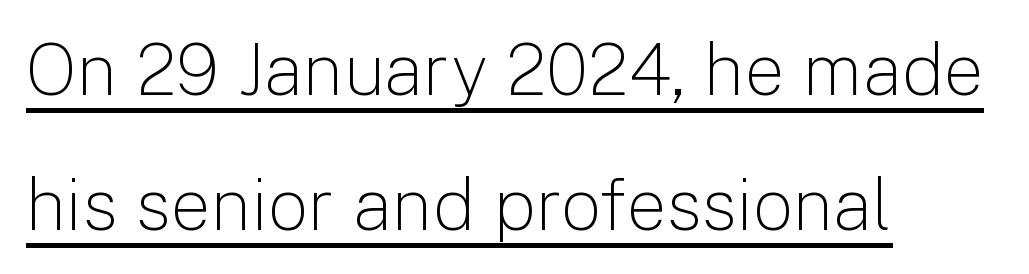
{"serif": "no", "italic": "no", "bold": "no", "weight": "light", "width": "normal", "stroke_contrast": "low", "x_height": "medium", "monospaced": "no", "underline": "yes", "align": "left", "line_spacing_ratio": 1.88, "letter_spacing": "normal", "letter_spacing_em": 0.0, "glyph_px": 72}
